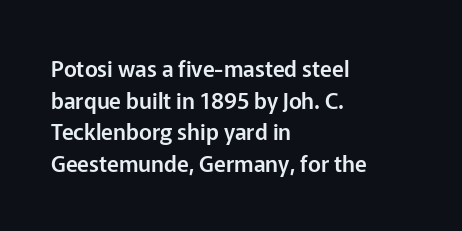
{"italic": "no", "underline": "no", "align": "left", "line_spacing": "normal", "line_spacing_ratio": 1.44, "letter_spacing": "normal", "letter_spacing_em": 0.0, "glyph_px": 22}
